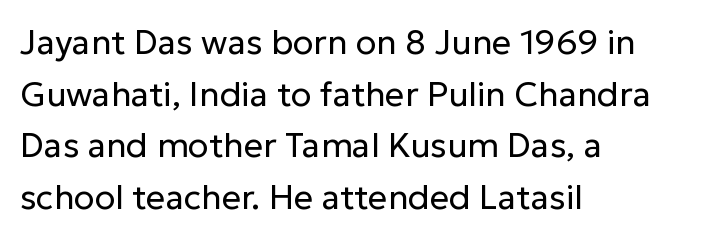
The typesetting does not lean heavy: it is not bold. Teacher's note: observe the even left margin — that is flush-left alignment. Posture: upright roman. Varying glyph widths throughout — classic text-font behaviour.
